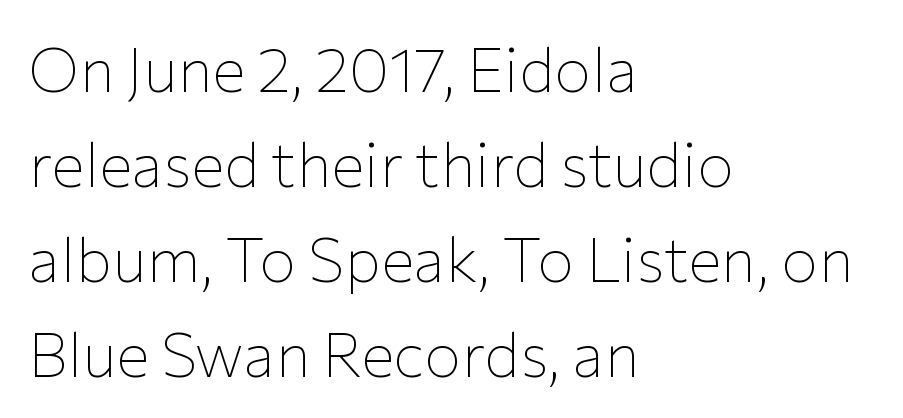
The image shows 62 px thin sans-serif type, upright; set left-aligned, normal line spacing (1.53x), normal letter spacing, not underlined; low stroke contrast and a medium x-height.
